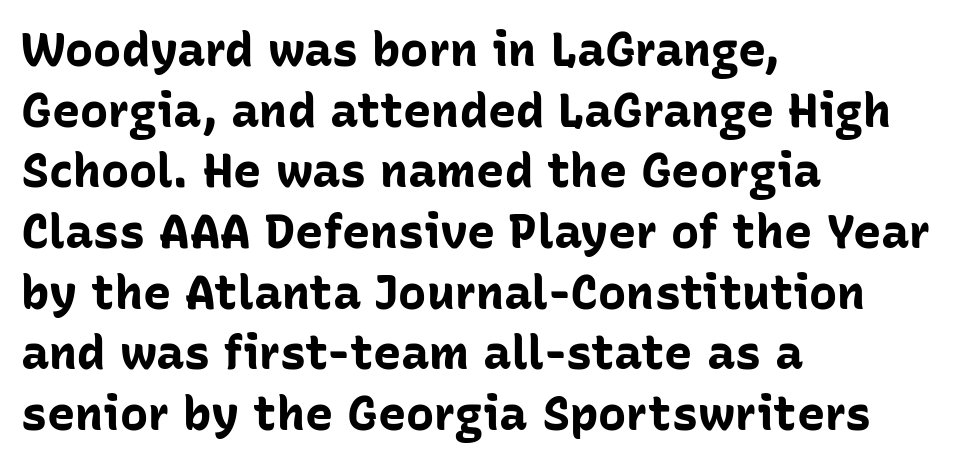
The image shows 47 px bold sans-serif type, upright; set left-aligned, normal line spacing (1.29x), normal letter spacing, not underlined; low stroke contrast and a medium x-height.
